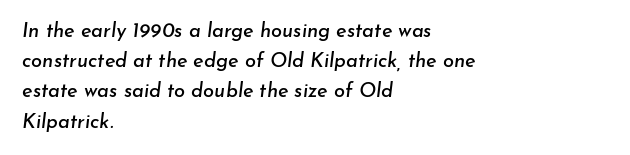
{"italic": "yes", "lean": "right", "slant_degrees": 7, "underline": "no", "align": "left", "line_spacing": "normal", "line_spacing_ratio": 1.51, "letter_spacing": "normal", "letter_spacing_em": 0.0, "glyph_px": 20}
